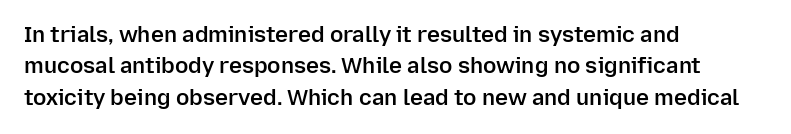
Successive baselines arrive at the customary interval. Horizontally, the lines are justified to the leading edge only. Short note: letters normally spaced. Emphasis by weight is partial: semibold. The gap between lines stays unmarked. Ordinary non-slanted type is in use.
